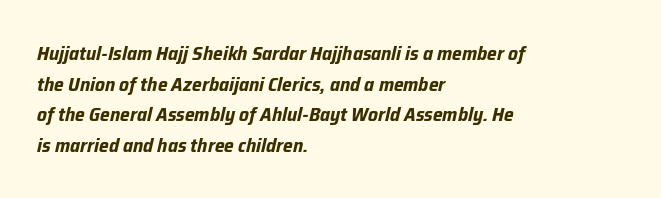
{"italic": "yes", "lean": "right", "slant_degrees": 12, "bold": "yes", "underline": "no", "align": "left", "line_spacing": "normal", "line_spacing_ratio": 1.53, "letter_spacing": "normal", "letter_spacing_em": 0.0, "glyph_px": 20}
